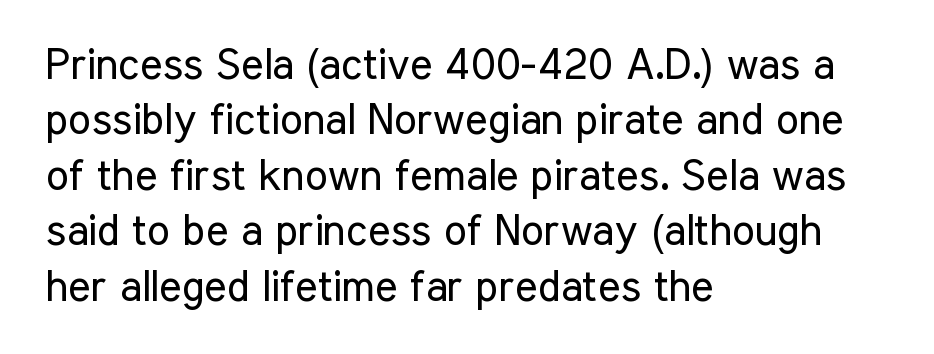
Q: Is the text bold? A: No.
Q: Is the text italic (slanted)? A: No, it is upright.
Q: Is the typeface a serif or a sans-serif typeface? A: Sans-serif.
Q: Is the text underlined? A: No.
Q: How is the paragraph aligned? A: Left-aligned.
Q: Is the spacing between letters normal or unusually wide? A: Normal.
Q: Is the spacing between lines tight, normal or loose? A: Normal.
Q: Width (condensed, normal, or wide)? A: Condensed.
Q: Stroke contrast? A: Low.
Q: x-height? A: Medium.
Q: Monospaced? A: No.
